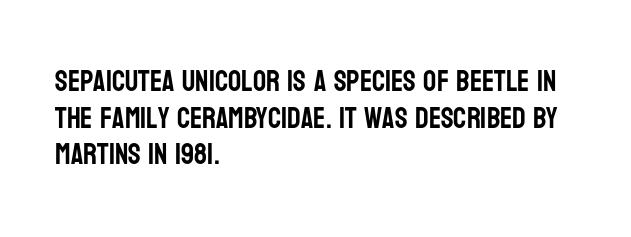
There is no visible air inserted between adjacent glyphs. What kind of face is this? One without serifs — a sans. One glance says typical: line gaps are just what's usual. Every row of glyphs begins at an identical x-position on the left. The lettering holds an erect, upright posture throughout.
